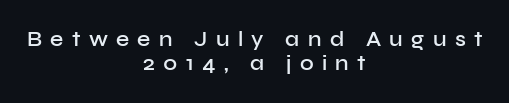
Descenders hang freely into open space. Ascenders rise straight up at ninety degrees. Students, note that the glyphs here are deliberately spaced far apart. This block would grow much taller if given ordinary leading; it's compressed now.
